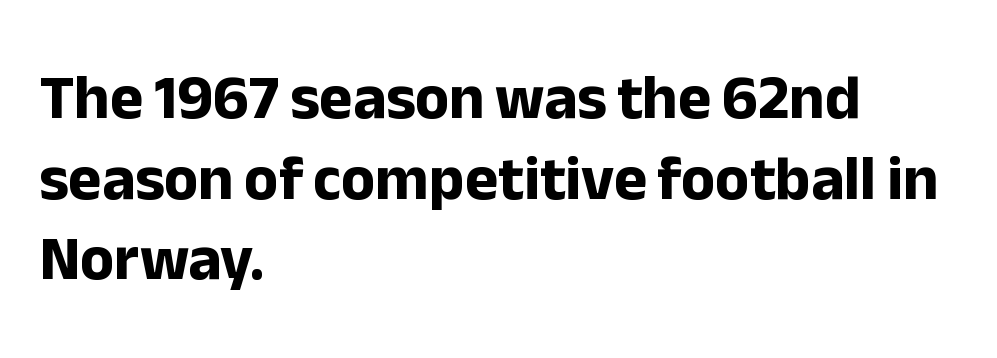
The specimen omits any rule beneath the text block's lines. Does the weight exceed regular? Yes, all the way to bold. These lines are rendered in a variable-pitch font. Grotesque or geometric, the face here clearly has no serifs. Letter spacing: default.
